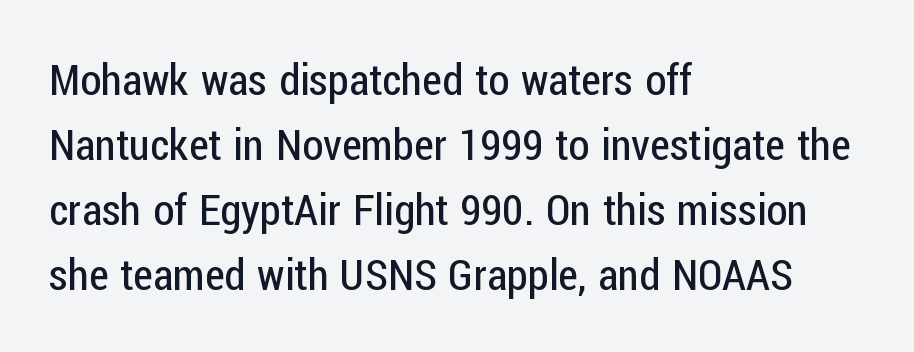
The image shows 43 px regular-weight, condensed sans-serif type, upright; set left-aligned, normal line spacing (1.51x), normal letter spacing, not underlined; low stroke contrast and a medium x-height.
